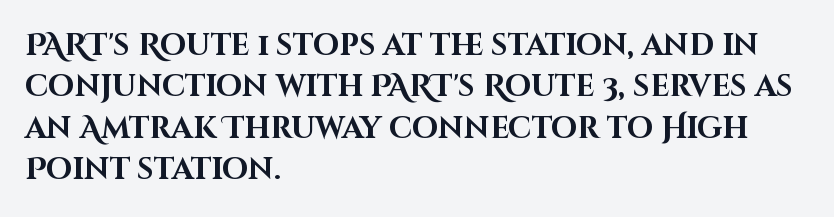
The image shows 30 px bold sans-serif type, upright; set left-aligned, normal line spacing (1.38x), normal letter spacing, not underlined; high stroke contrast and a large x-height.
